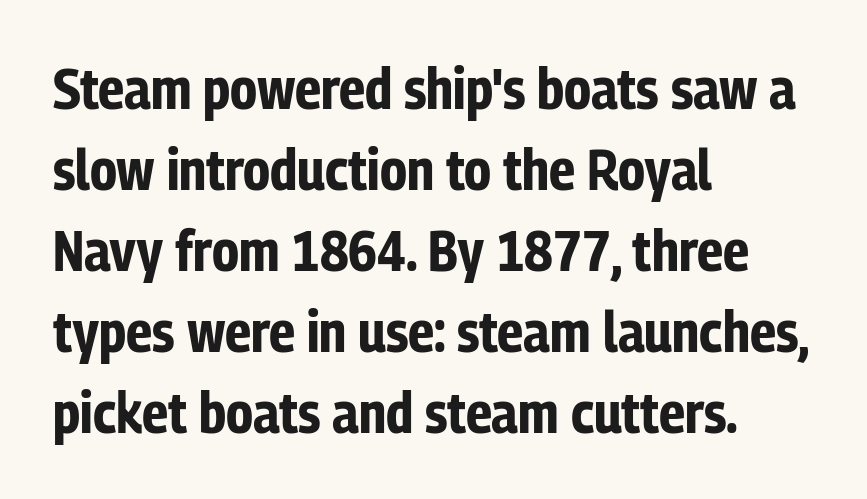
{"serif": "no", "italic": "no", "bold": "yes", "weight": "bold", "width": "condensed", "stroke_contrast": "low", "x_height": "medium", "monospaced": "no", "underline": "no", "align": "left", "line_spacing": "normal", "line_spacing_ratio": 1.42, "letter_spacing": "normal", "letter_spacing_em": 0.0, "glyph_px": 57}
